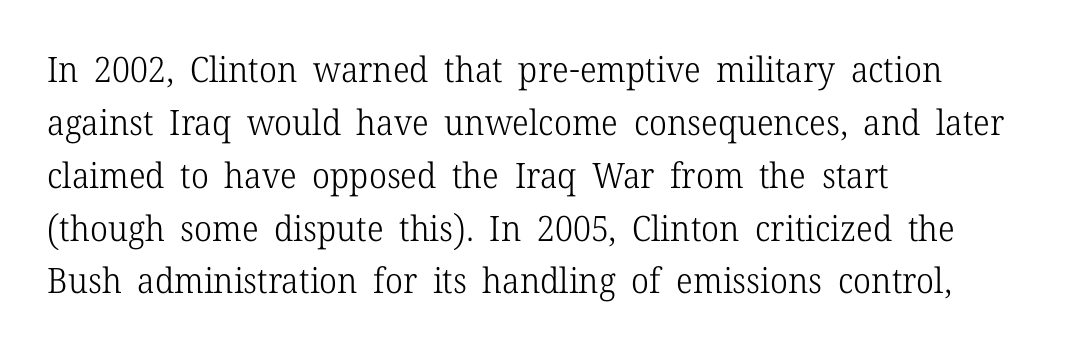
Words appear dense and cohesive because spacing is normal. Rows of type keep a routine distance in the vertical direction. Unmarked baselines from the first word to the last. Visually the block forms a straight wall on the left and a jagged coastline on the right. Type style note: has serifs. These glyphs show unthickened strokes, regular width or finer.
